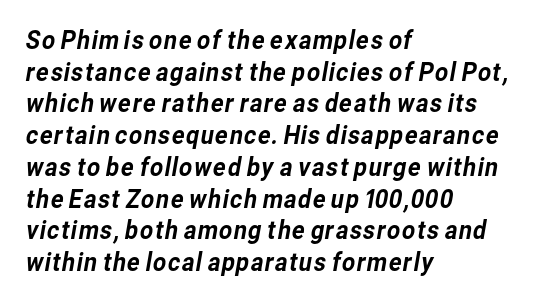
{"underline": "no", "align": "left", "line_spacing_ratio": 1.22, "letter_spacing": "normal", "letter_spacing_em": 0.0, "glyph_px": 26}
